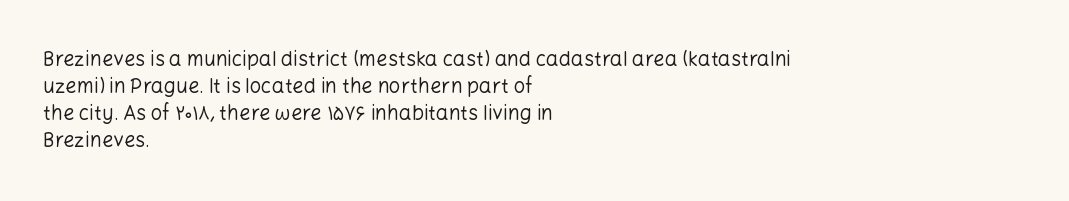
{"italic": "no", "bold": "no", "underline": "no", "align": "left", "line_spacing": "normal", "line_spacing_ratio": 1.35, "letter_spacing": "normal", "letter_spacing_em": 0.0, "glyph_px": 20}
